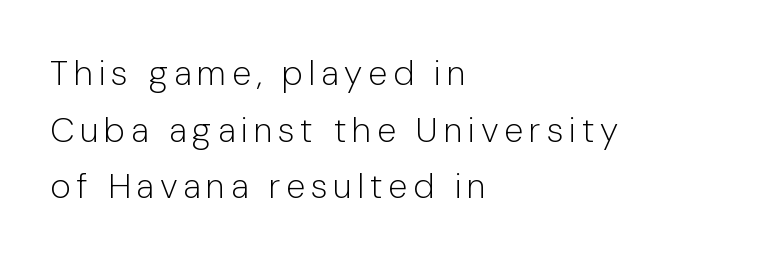
{"serif": "no", "italic": "no", "bold": "no", "weight": "light", "width": "normal", "stroke_contrast": "low", "x_height": "medium", "monospaced": "no", "underline": "no", "align": "left", "line_spacing": "normal", "line_spacing_ratio": 1.62, "glyph_px": 35}
